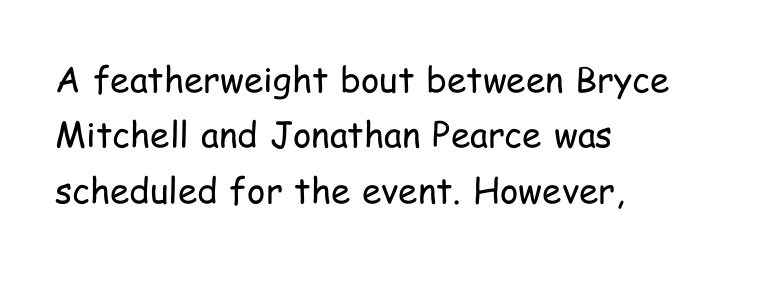
{"serif": "no", "italic": "no", "bold": "no", "weight": "regular", "width": "condensed", "stroke_contrast": "low", "x_height": "medium", "monospaced": "no", "underline": "no", "align": "left", "line_spacing": "normal", "line_spacing_ratio": 1.58, "letter_spacing": "normal", "letter_spacing_em": 0.0, "glyph_px": 35}
